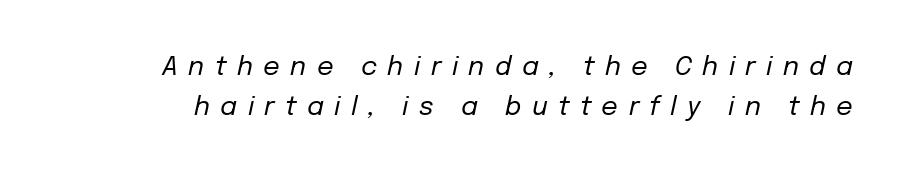
Honestly, the row spacing looks completely unremarkable. Observe the lean: these are italic letterforms. Check the space under the baseline: it is left empty. The strokes carry an ordinary text weight at most. Here the glyphs are tracked loosely, breaking word shapes into spaced letters.
